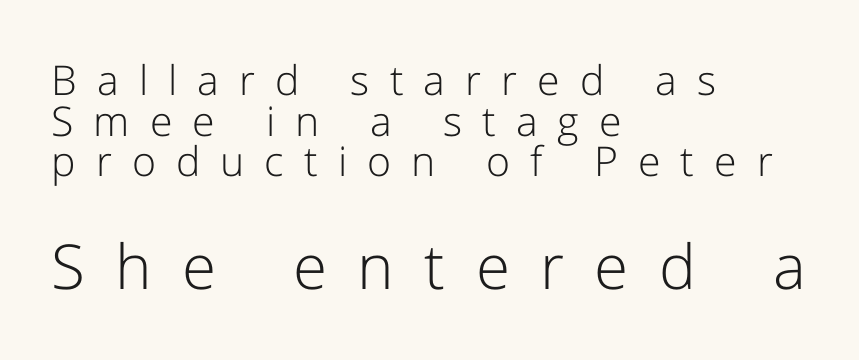
In terms of letterform style, serifs are entirely absent. Compared with typical body copy, the letter spacing here is much looser. The strip under each line holds only bare page. Is the stroke heavy? The answer is a plain regular-or-lighter. The lines in this sample share a left origin and differ only in where they stop.
